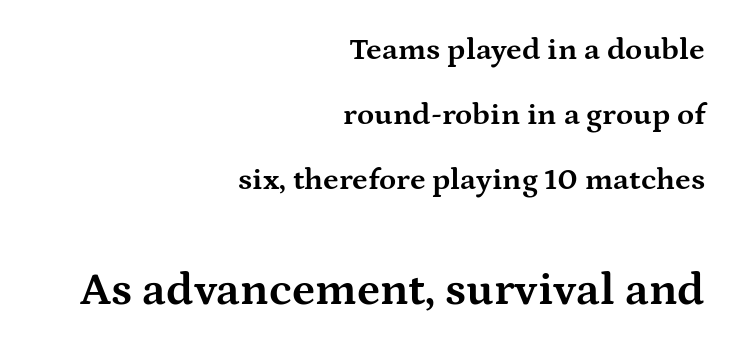
{"serif": "yes", "italic": "no", "bold": "yes", "weight": "bold", "width": "wide", "stroke_contrast": "medium", "x_height": "medium", "monospaced": "no", "underline": "no", "align": "right", "line_spacing": "loose", "line_spacing_ratio": 2.1, "letter_spacing": "normal", "letter_spacing_em": 0.0, "larger_block": "second", "size_ratio": 1.48, "glyph_px": 46}
